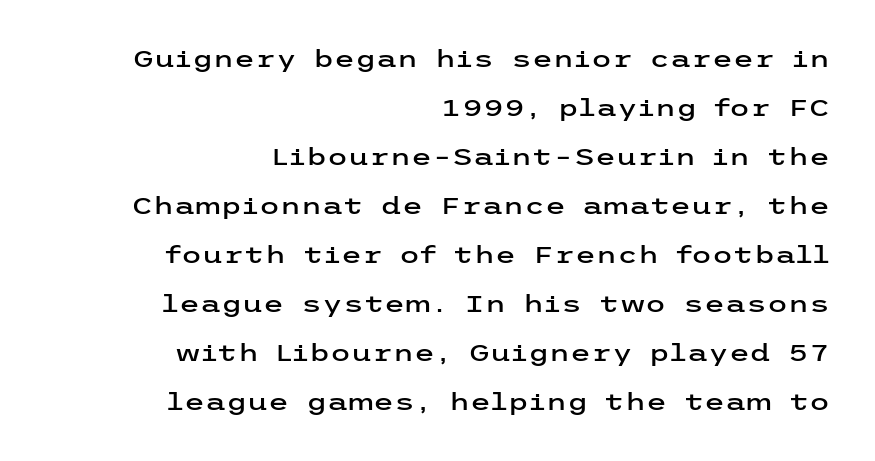
{"italic": "no", "underline": "no", "align": "right", "line_spacing": "loose", "line_spacing_ratio": 2.04, "letter_spacing": "normal", "letter_spacing_em": 0.0, "glyph_px": 24}
